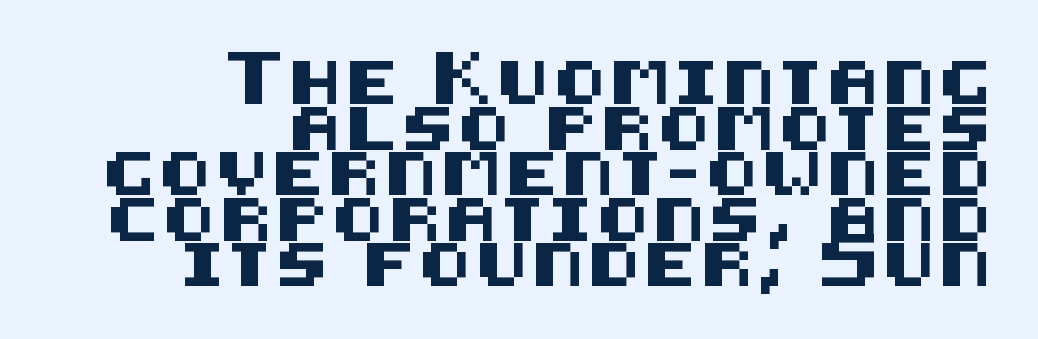
The image shows 43 px sans-serif type, upright; set right-aligned, tight line spacing (1.06x), not underlined; medium stroke contrast and a large x-height.
